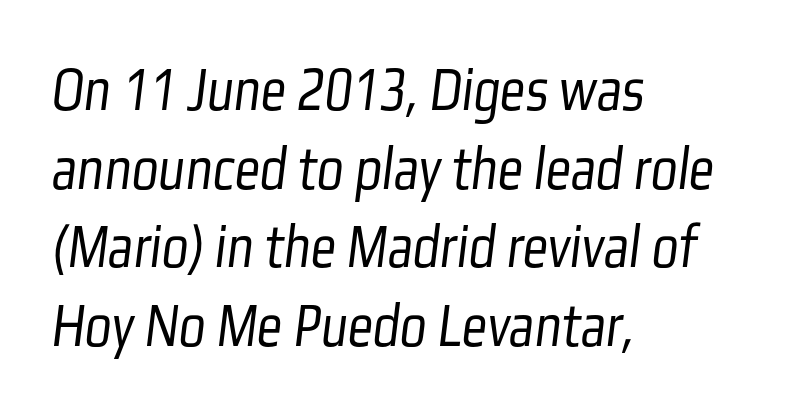
The image shows 63 px light, condensed sans-serif type; set left-aligned, normal line spacing (1.25x), normal letter spacing, not underlined; low stroke contrast and a medium x-height.
